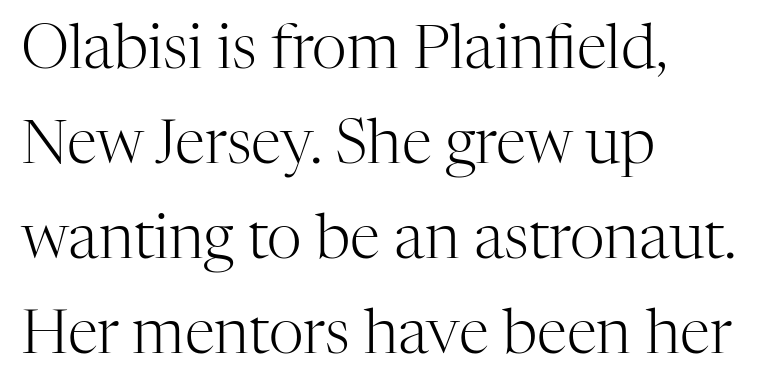
The image shows 61 px light serif type, upright; set left-aligned, normal line spacing (1.56x), normal letter spacing, not underlined; high stroke contrast and a medium x-height.
